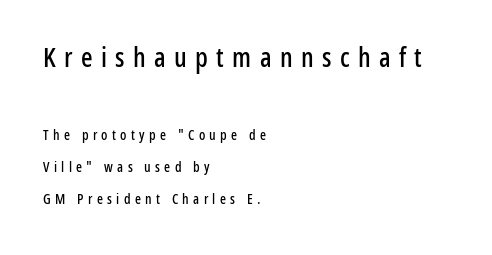
Q: Is the text italic (slanted)? A: No, it is upright.
Q: Is the text underlined? A: No.
Q: How is the paragraph aligned? A: Left-aligned.
Q: Is the spacing between letters normal or unusually wide? A: Unusually wide.
Q: Is the spacing between lines tight, normal or loose? A: Loose.
Q: Which block of text is set in a larger size, the first (top) or the second (bottom)? A: The first (top) one.
